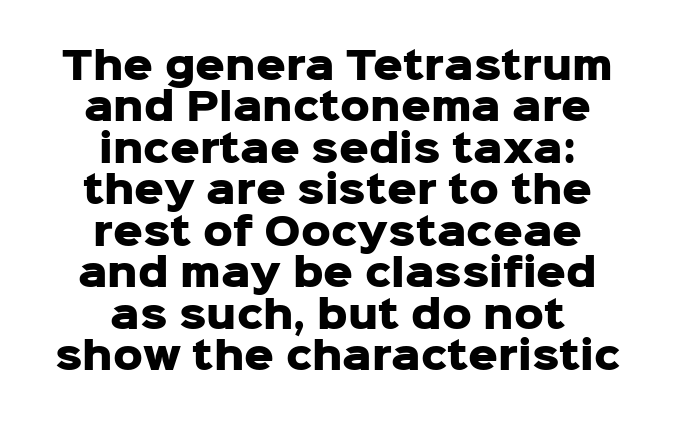
The letters sit at their default tracking, neither squeezed nor spread. Every stem runs plumb, perpendicular to the baseline. Descender tails drop into unmarked territory. The lines are packed closely together with very little leading. Looks like regular typesetting: each glyph gets only the width it needs. Is the type bold? Yes — the strokes are clearly thick and heavy.
